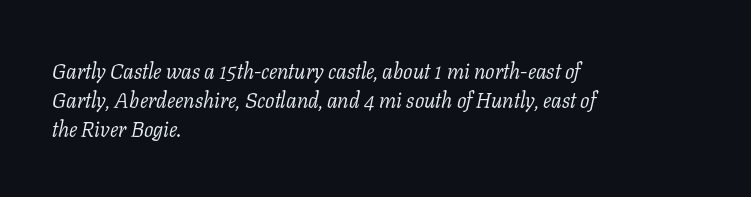
The image shows 21 px text type, italic (leaning right); set left-aligned, normal line spacing (1.39x), normal letter spacing, not underlined.
